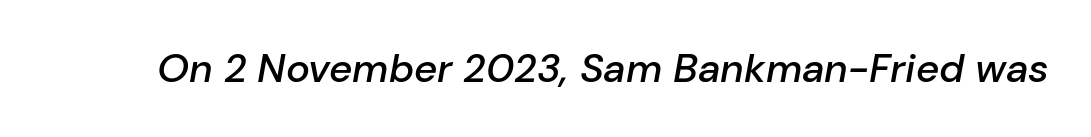
The type is set solid horizontally, with unmodified tracking. Each letter keeps its own natural width here, so spacing adapts to shape. Plain, unruled lines of type. A fair bit of extra ink — the face is semibold, not bold. The font's italic variant was chosen for this text.
